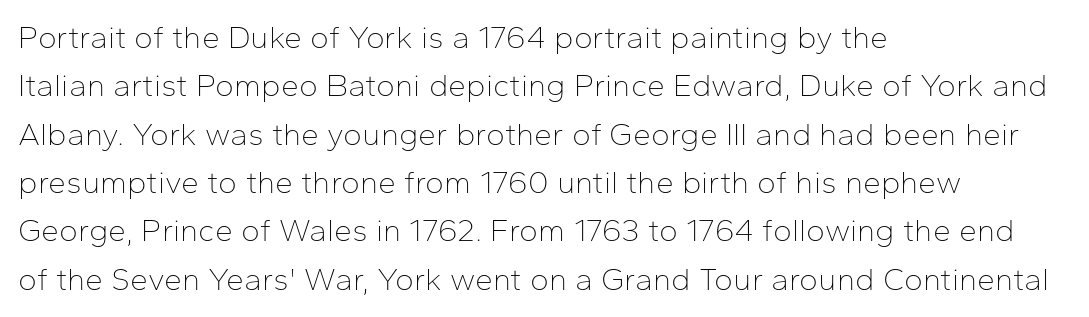
Q: Is the text bold? A: No.
Q: Is the text italic (slanted)? A: No, it is upright.
Q: Is the typeface a serif or a sans-serif typeface? A: Sans-serif.
Q: Is the text underlined? A: No.
Q: How is the paragraph aligned? A: Left-aligned.
Q: Is the spacing between letters normal or unusually wide? A: Normal.
Q: Is the spacing between lines tight, normal or loose? A: Normal.
Q: Width (condensed, normal, or wide)? A: Normal.
Q: Stroke contrast? A: Low.
Q: x-height? A: Medium.
Q: Monospaced? A: No.
